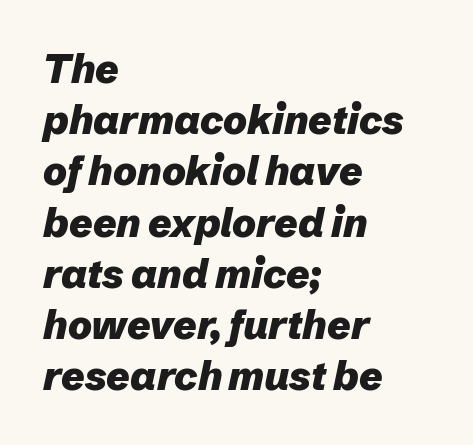
The image shows 40 px heavy type, italic (leaning right); set left-aligned, normal line spacing (1.28x), normal letter spacing, not underlined; low stroke contrast and a medium x-height.
